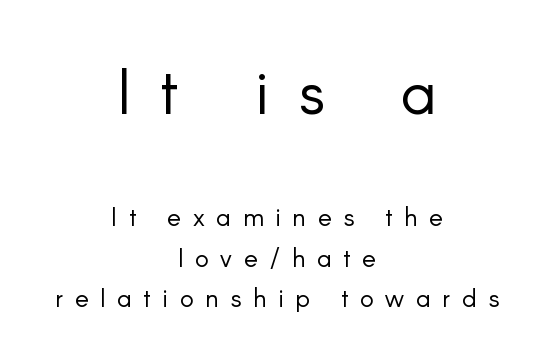
Q: Is the text bold? A: No.
Q: Is the text italic (slanted)? A: No, it is upright.
Q: Is the typeface a serif or a sans-serif typeface? A: Sans-serif.
Q: Is the text underlined? A: No.
Q: How is the paragraph aligned? A: Centered.
Q: Is the spacing between letters normal or unusually wide? A: Unusually wide.
Q: Is the spacing between lines tight, normal or loose? A: Normal.
Q: Which block of text is set in a larger size, the first (top) or the second (bottom)? A: The first (top) one.
Q: Width (condensed, normal, or wide)? A: Normal.
Q: Stroke contrast? A: Low.
Q: x-height? A: Small.
Q: Monospaced? A: No.
